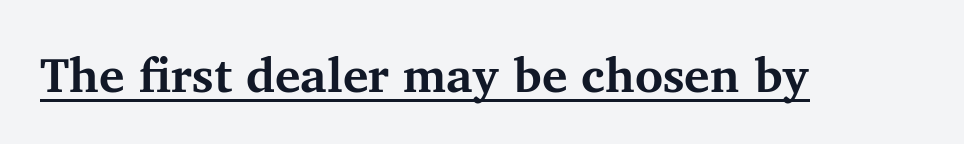
{"serif": "yes", "italic": "no", "bold": "yes", "weight": "bold", "width": "normal", "stroke_contrast": "medium", "x_height": "medium", "monospaced": "no", "underline": "yes", "letter_spacing": "normal", "letter_spacing_em": 0.0, "glyph_px": 48}
